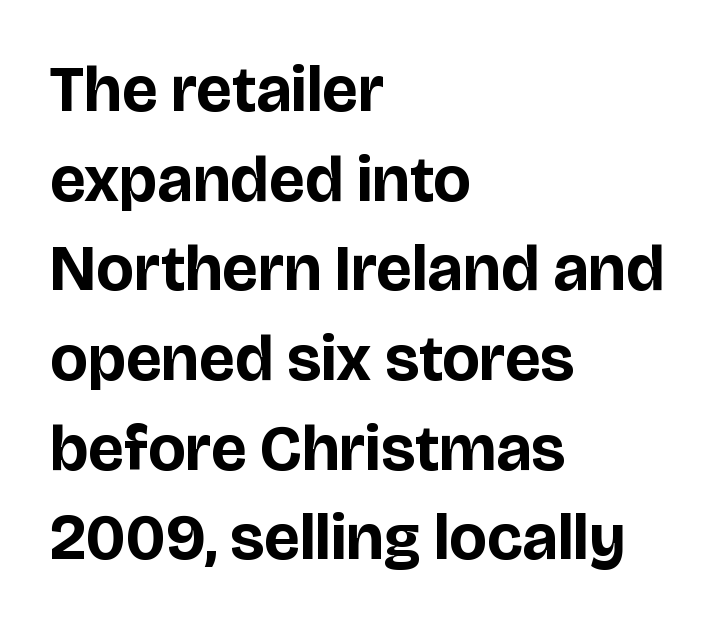
The image shows 65 px bold sans-serif type, upright; set left-aligned, normal line spacing (1.38x), normal letter spacing, not underlined; low stroke contrast and a large x-height.
